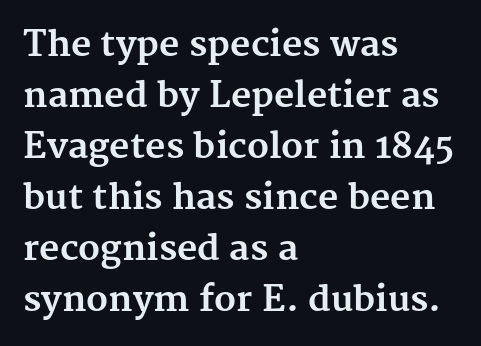
The image shows 35 px bold serif type, upright; set left-aligned, normal line spacing (1.46x), normal letter spacing, not underlined; medium stroke contrast and a medium x-height.
